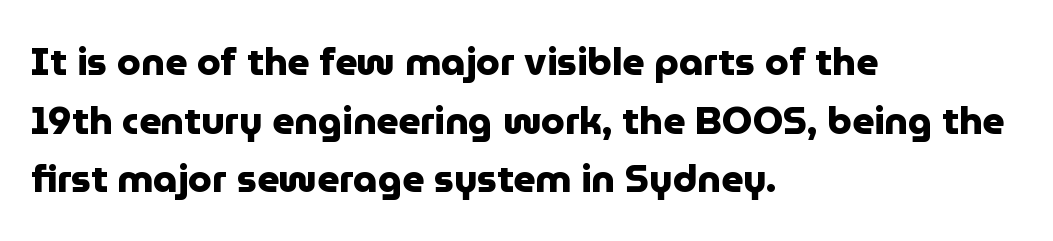
{"serif": "no", "italic": "no", "bold": "yes", "weight": "heavy", "width": "normal", "stroke_contrast": "low", "x_height": "medium", "monospaced": "no", "underline": "no", "align": "left", "line_spacing": "normal", "line_spacing_ratio": 1.54, "letter_spacing": "normal", "letter_spacing_em": 0.0, "glyph_px": 38}
